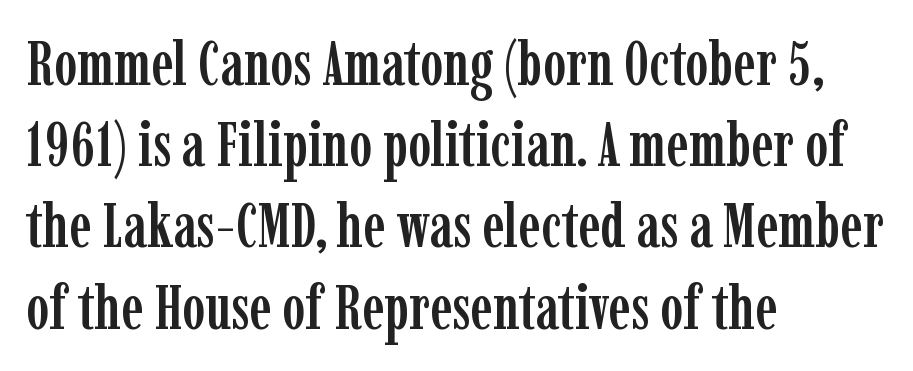
{"serif": "yes", "italic": "no", "width": "condensed", "stroke_contrast": "low", "x_height": "medium", "monospaced": "no", "underline": "no", "align": "left", "line_spacing": "normal", "line_spacing_ratio": 1.31, "letter_spacing": "normal", "letter_spacing_em": 0.0, "glyph_px": 62}
